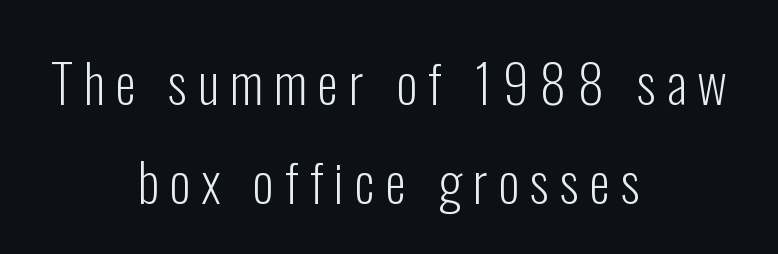
The letters advance in unequal steps, a hallmark of proportional type. This is roman type, the default non-slanted kind. Font category for this specimen: sans-serif. Bare-footed words on every line. Stems and bowls with no extra thickness — not bold. Does extra space separate the letters? Yes, quite a lot of it.
